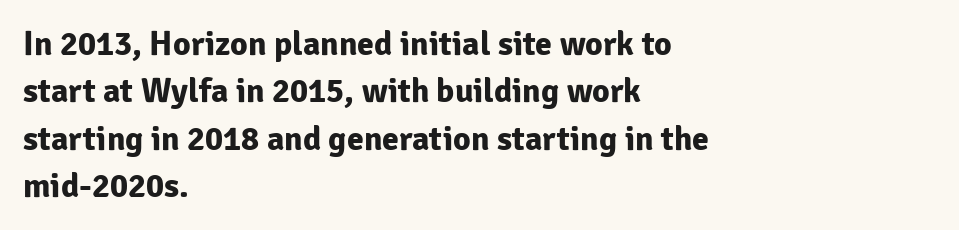
The lines are quadded left. Lines of text with bare space underneath. This rendering leaves character spacing at its baseline value. Ordinary non-slanted type is in use. I'd call this a sans setting — the letters go barefoot.
